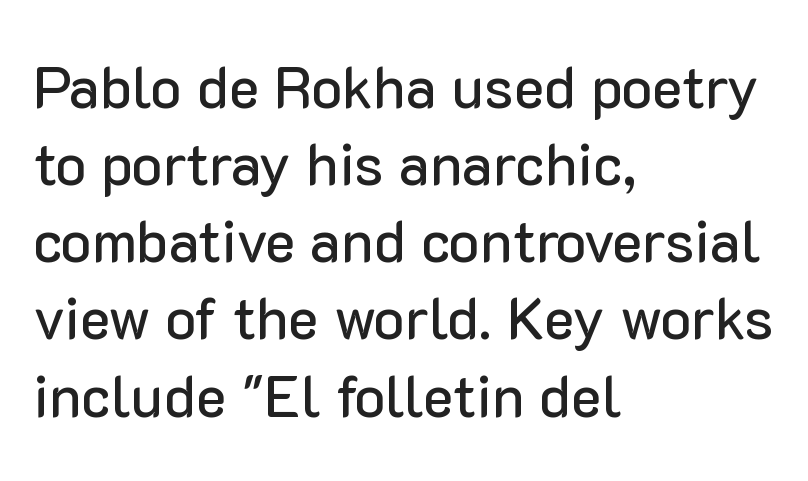
The letters advance in unequal steps, a hallmark of proportional type. Font category for this specimen: sans-serif. This sample uses plain, unmodified letter spacing. Line spacing here is normal. Each row of text sits above clean, open space.
